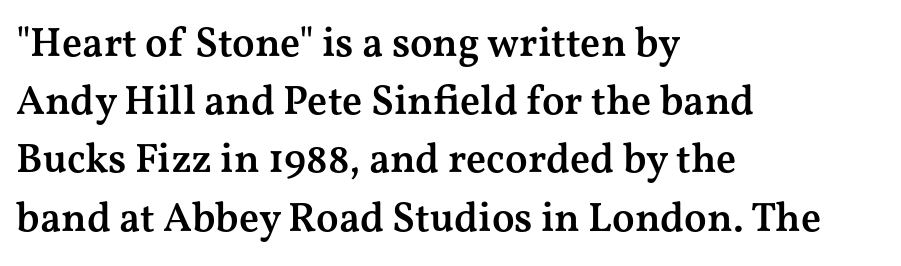
The image shows 41 px semibold, wide serif type, upright; set left-aligned, normal line spacing (1.42x), normal letter spacing, not underlined; medium stroke contrast and a medium x-height.
